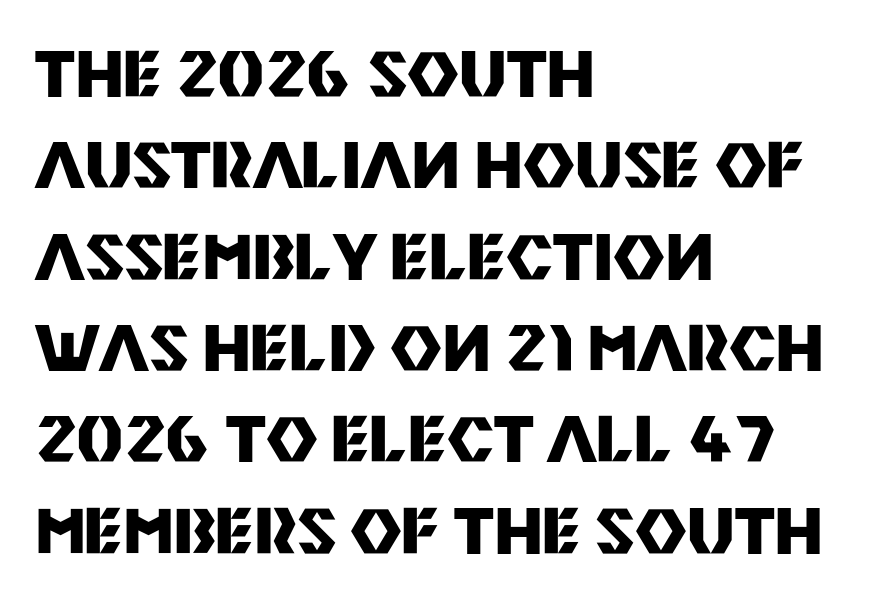
Q: Is the text bold? A: Yes.
Q: Is the text italic (slanted)? A: No, it is upright.
Q: Is the typeface a serif or a sans-serif typeface? A: Sans-serif.
Q: Is the text underlined? A: No.
Q: How is the paragraph aligned? A: Left-aligned.
Q: Is the spacing between letters normal or unusually wide? A: Normal.
Q: Is the spacing between lines tight, normal or loose? A: Normal.
Q: Width (condensed, normal, or wide)? A: Normal.
Q: Stroke contrast? A: Medium.
Q: x-height? A: Large.
Q: Monospaced? A: No.
